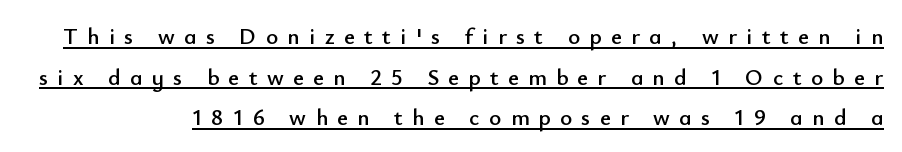
The lettering holds an erect, upright posture throughout. This rendering widens character spacing well past its baseline value. Has an underline been added? It has.
